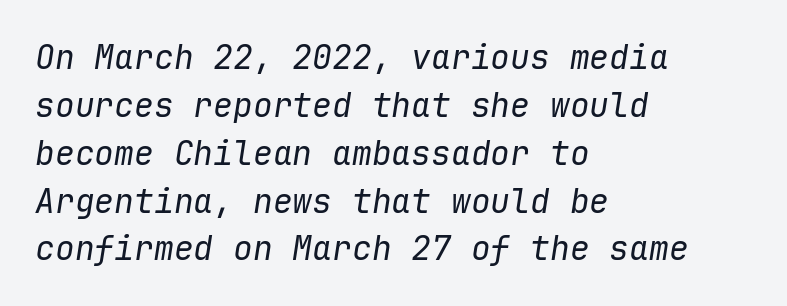
The image shows 33 px regular-weight type, italic (leaning right), monospaced; set left-aligned, normal line spacing (1.45x), normal letter spacing, not underlined; low stroke contrast and a medium x-height.
